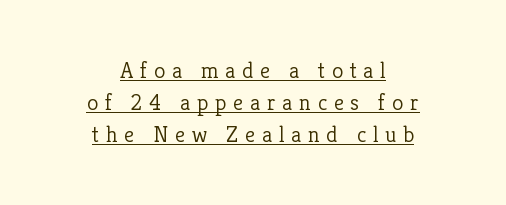
Q: Is the text bold? A: No.
Q: Is the text italic (slanted)? A: No, it is upright.
Q: Is the text underlined? A: Yes.
Q: How is the paragraph aligned? A: Centered.
Q: Is the spacing between letters normal or unusually wide? A: Unusually wide.
Q: Is the spacing between lines tight, normal or loose? A: Normal.
